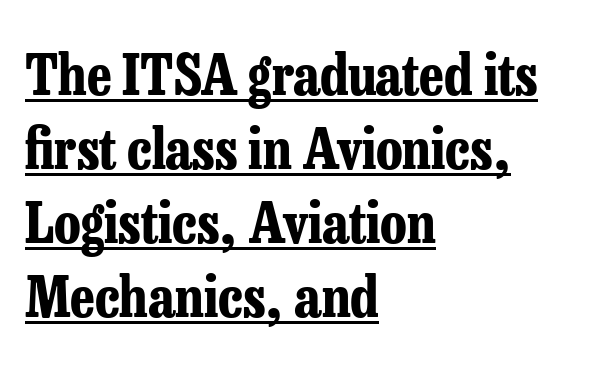
{"serif": "yes", "italic": "no", "bold": "yes", "weight": "bold", "width": "condensed", "stroke_contrast": "low", "x_height": "medium", "monospaced": "no", "underline": "yes", "align": "left", "line_spacing": "normal", "line_spacing_ratio": 1.32, "letter_spacing": "normal", "letter_spacing_em": 0.0, "glyph_px": 56}
